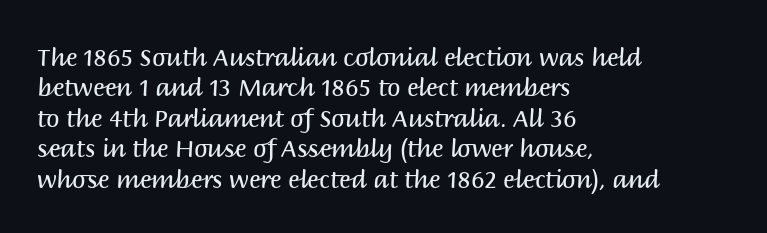
{"bold": "no", "underline": "no", "align": "left", "line_spacing": "normal", "line_spacing_ratio": 1.27, "letter_spacing": "normal", "letter_spacing_em": 0.0, "glyph_px": 24}
